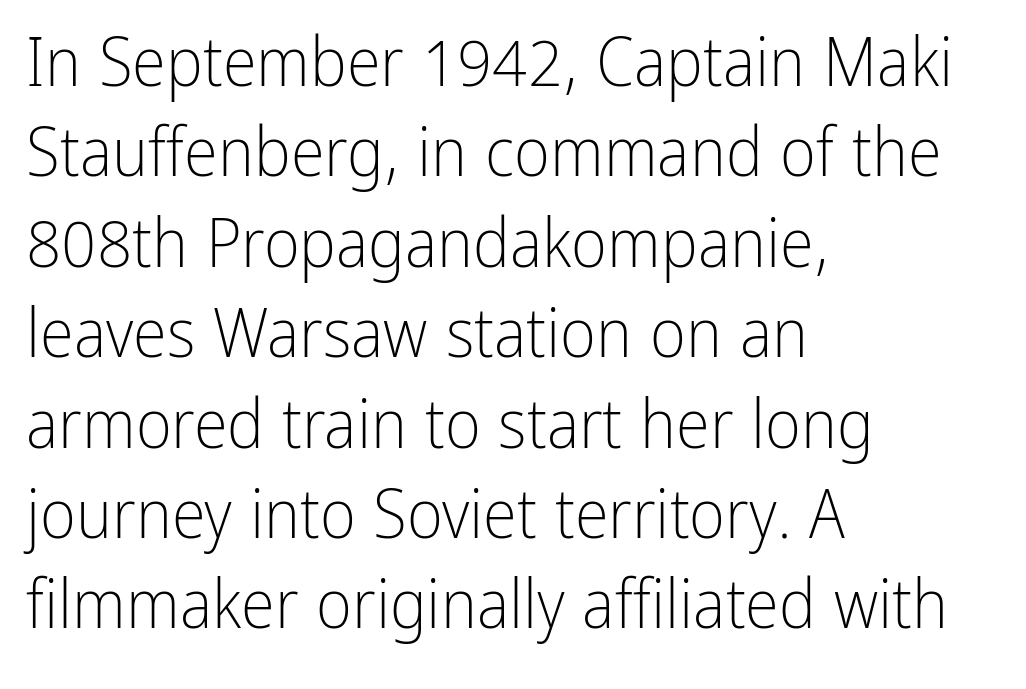
{"serif": "no", "italic": "no", "bold": "no", "weight": "light", "width": "condensed", "stroke_contrast": "low", "x_height": "medium", "monospaced": "no", "underline": "no", "align": "left", "line_spacing": "normal", "line_spacing_ratio": 1.31, "letter_spacing": "normal", "letter_spacing_em": 0.0, "glyph_px": 69}
